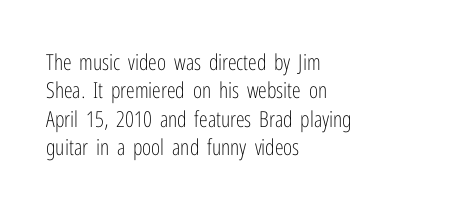
The image shows 22 px text type, upright; set left-aligned, normal line spacing (1.29x), normal letter spacing, not underlined.
